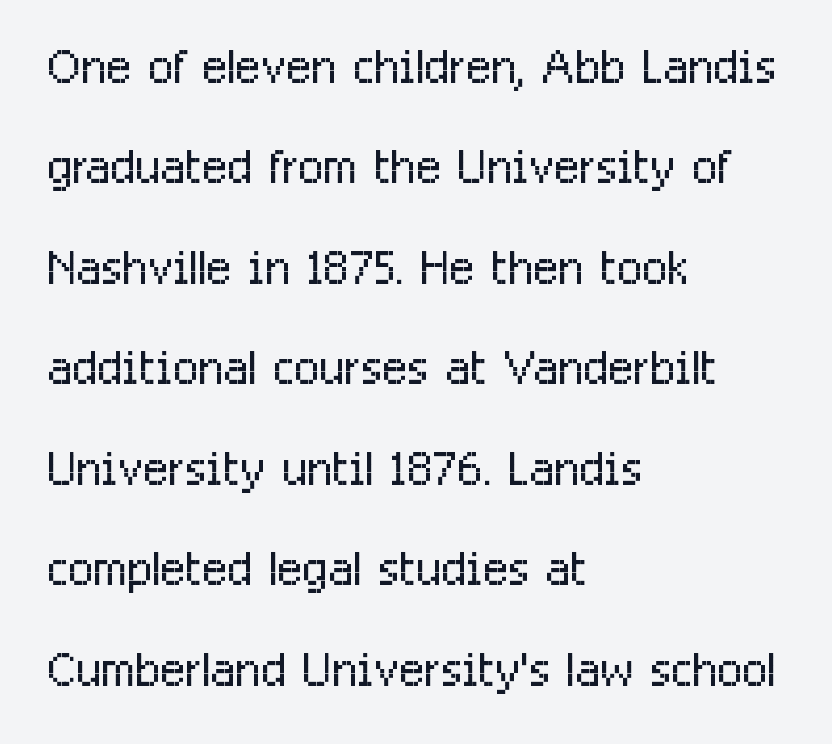
This is sans-serif lettering, the kind often seen on screens and signage. The letterforms sit shoulder to shoulder at normal distance. A typesetter would call this proportional, since set widths differ per character. Caption: multi-line text, flush left, ragged right.
